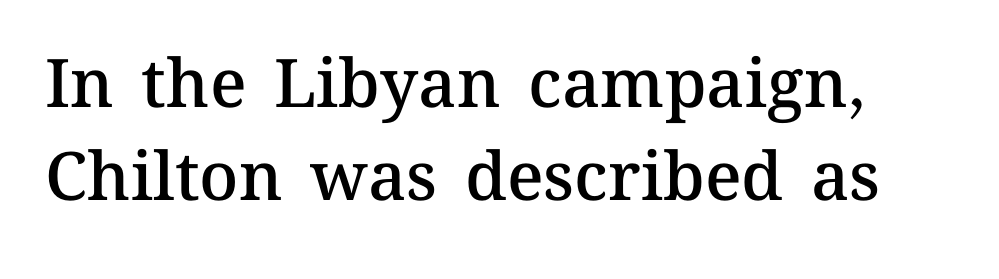
Q: Is the text bold? A: Semi-bold.
Q: Is the text italic (slanted)? A: No, it is upright.
Q: Is the text underlined? A: No.
Q: Is the spacing between letters normal or unusually wide? A: Normal.
Q: Is the spacing between lines tight, normal or loose? A: Normal.
Q: Width (condensed, normal, or wide)? A: Normal.
Q: Stroke contrast? A: Medium.
Q: x-height? A: Medium.
Q: Monospaced? A: No.
